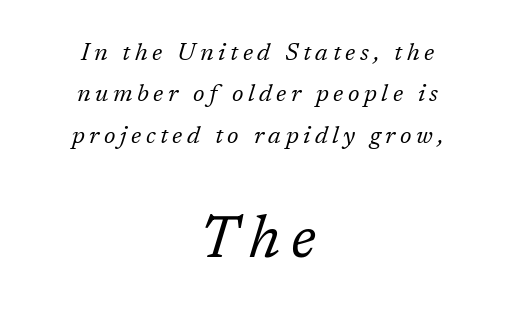
The image shows 59 px regular-weight serif type, italic (leaning right); set centered, line spacing 1.72x, not underlined; the second (bottom) block is 2.46x larger; low stroke contrast and a medium x-height.
